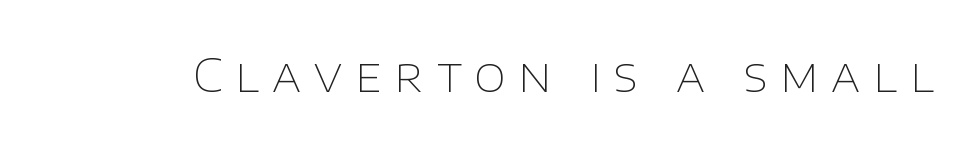
Each stroke keeps to a modest, everyday thickness or less. Italic: no, the glyphs are upright roman. The rendering shows plain stroke endings on the letterforms — a sans-serif design. You could not count columns in this text — the font is proportionally spaced. The gap between lines stays unmarked.
